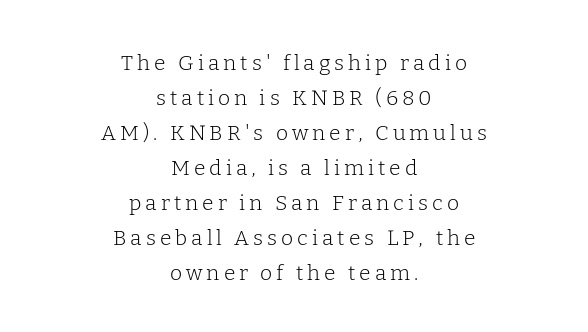
Q: Is the text bold? A: No.
Q: Is the text italic (slanted)? A: No, it is upright.
Q: Is the text underlined? A: No.
Q: How is the paragraph aligned? A: Centered.
Q: Is the spacing between lines tight, normal or loose? A: Normal.
